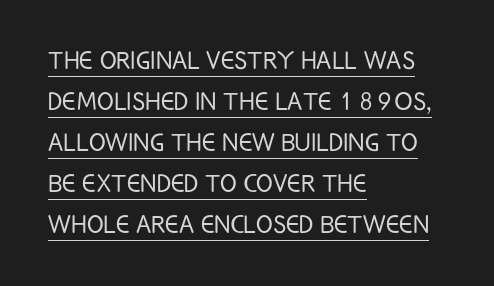
{"serif": "no", "italic": "no", "bold": "no", "weight": "light", "width": "condensed", "stroke_contrast": "low", "x_height": "large", "monospaced": "no", "underline": "yes", "align": "left", "line_spacing": "normal", "line_spacing_ratio": 1.32, "letter_spacing": "normal", "letter_spacing_em": 0.0, "glyph_px": 31}
